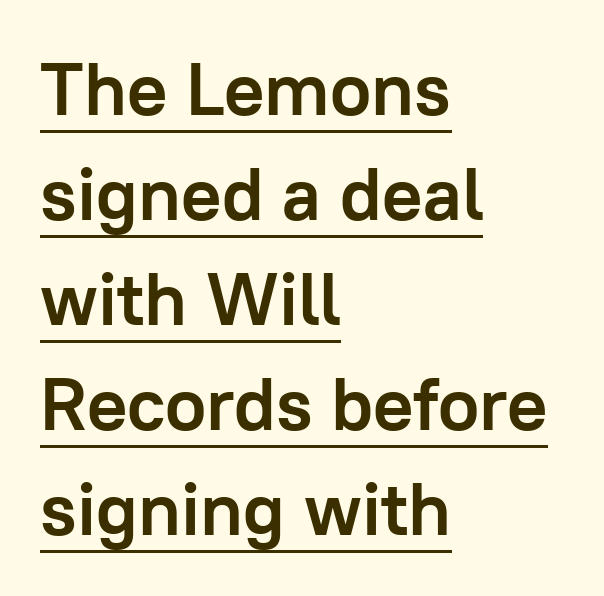
{"serif": "no", "italic": "no", "bold": "yes", "weight": "semibold", "width": "normal", "stroke_contrast": "low", "x_height": "medium", "monospaced": "no", "underline": "yes", "align": "left", "line_spacing": "normal", "line_spacing_ratio": 1.4, "letter_spacing": "normal", "letter_spacing_em": 0.0, "glyph_px": 75}
